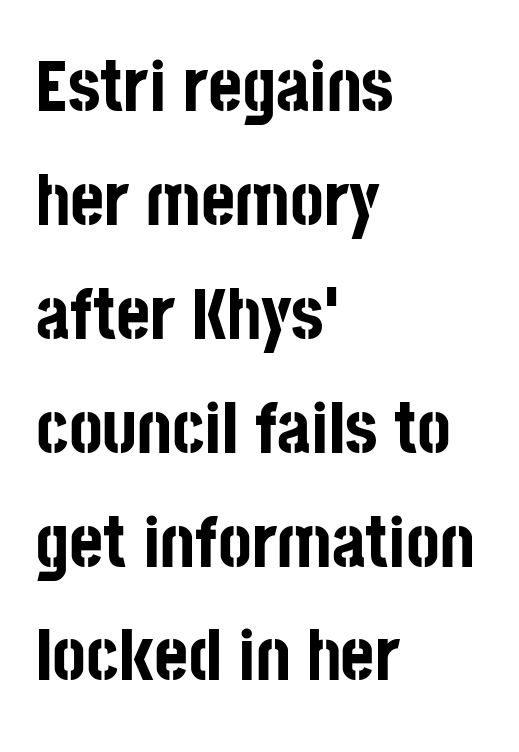
The image shows 73 px bold, condensed sans-serif type, upright; set left-aligned, normal line spacing (1.56x), normal letter spacing, not underlined; low stroke contrast and a large x-height.
